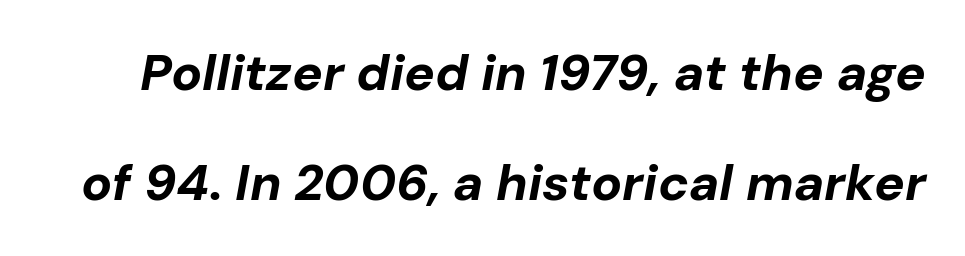
Q: Is the text bold? A: Yes.
Q: Is the text italic (slanted)? A: Yes, it leans right by about 10 degrees.
Q: Is the text underlined? A: No.
Q: Is the spacing between letters normal or unusually wide? A: Normal.
Q: Is the spacing between lines tight, normal or loose? A: Loose.
Q: Width (condensed, normal, or wide)? A: Normal.
Q: Stroke contrast? A: Low.
Q: x-height? A: Medium.
Q: Monospaced? A: No.
